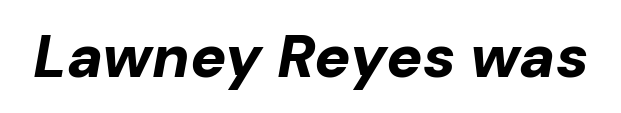
Tracking here is standard; glyphs follow each other at the usual distance. Weight check: bold — yes, fully. Descender tails drop into unmarked territory. This sample has the flowing, uneven cadence of proportional lettering. Notice how the stems are inclined rather than vertical — that's the hallmark of italics.
